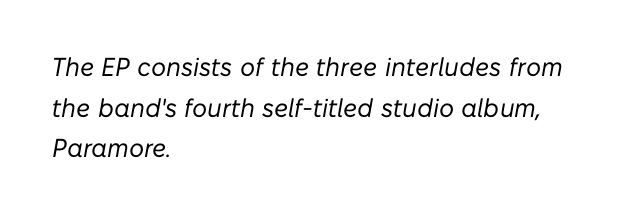
Rows of type keep a routine distance in the vertical direction. The glyphs are unaccompanied by any horizontal stroke below them. An italicized treatment has been applied to the whole sample. Is the block centered? No — it sits flush against the left margin. Honestly, the letter spacing is just normal — you wouldn't notice it.
